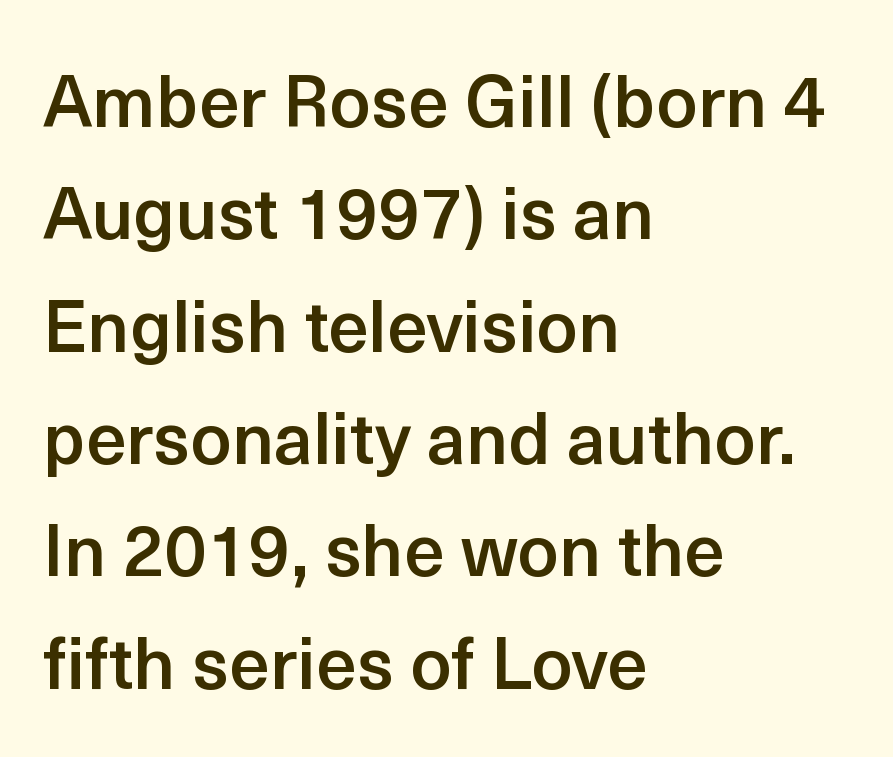
The image shows 72 px semibold sans-serif type, upright; set left-aligned, normal line spacing (1.56x), normal letter spacing, not underlined; a medium x-height.
